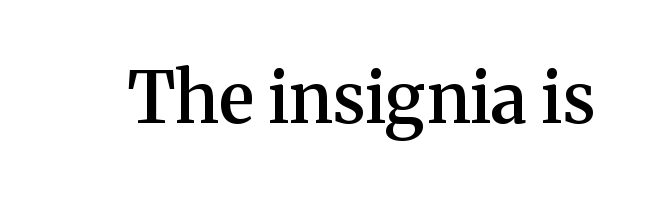
The image shows 70 px semibold serif type, upright; set normal letter spacing, not underlined; medium stroke contrast and a medium x-height.
